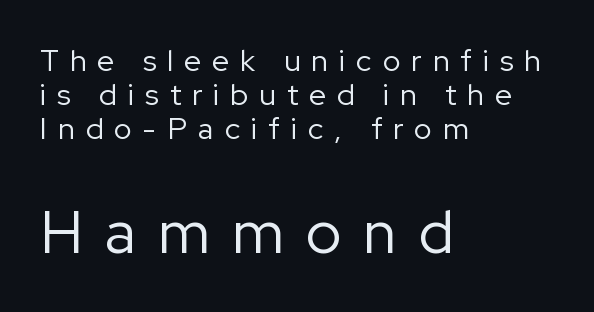
{"serif": "no", "italic": "no", "bold": "no", "weight": "regular", "width": "normal", "stroke_contrast": "low", "x_height": "medium", "monospaced": "no", "underline": "no", "align": "left", "line_spacing": "tight", "line_spacing_ratio": 1.14, "letter_spacing": "wide", "letter_spacing_em": 0.37, "larger_block": "second", "size_ratio": 2.0, "glyph_px": 60}
